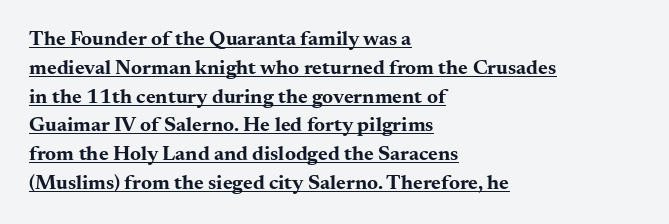
Does the leading feel generous? No, just average. The face used here has the dense, thick strokes of a bold. The rendering keeps characters at their native spacing. Characters remain perfectly vertical along every line. The passage is arranged the way most books set body copy — flush left.
